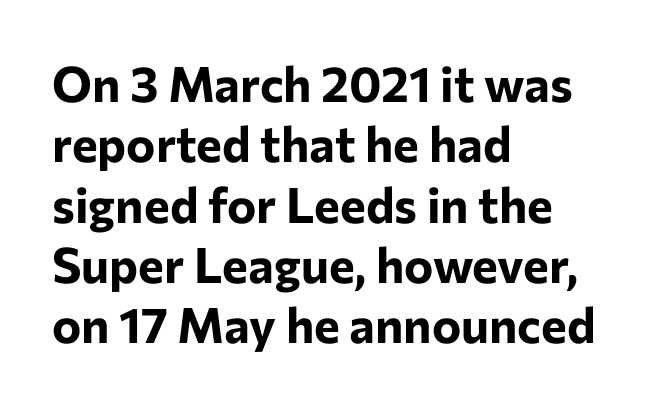
Q: Is the text bold? A: Yes.
Q: Is the text italic (slanted)? A: No, it is upright.
Q: Is the typeface a serif or a sans-serif typeface? A: Sans-serif.
Q: Is the text underlined? A: No.
Q: How is the paragraph aligned? A: Left-aligned.
Q: Is the spacing between letters normal or unusually wide? A: Normal.
Q: Width (condensed, normal, or wide)? A: Normal.
Q: Stroke contrast? A: Low.
Q: x-height? A: Medium.
Q: Monospaced? A: No.
